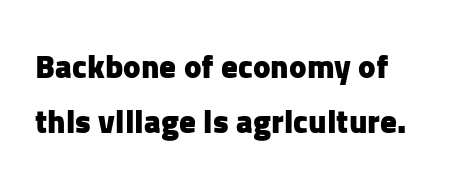
Q: Is the text bold? A: Yes.
Q: Is the text italic (slanted)? A: No, it is upright.
Q: Is the typeface a serif or a sans-serif typeface? A: Sans-serif.
Q: Is the text underlined? A: No.
Q: Is the spacing between letters normal or unusually wide? A: Normal.
Q: Is the spacing between lines tight, normal or loose? A: Normal.
Q: Width (condensed, normal, or wide)? A: Normal.
Q: Stroke contrast? A: Low.
Q: x-height? A: Medium.
Q: Monospaced? A: No.
